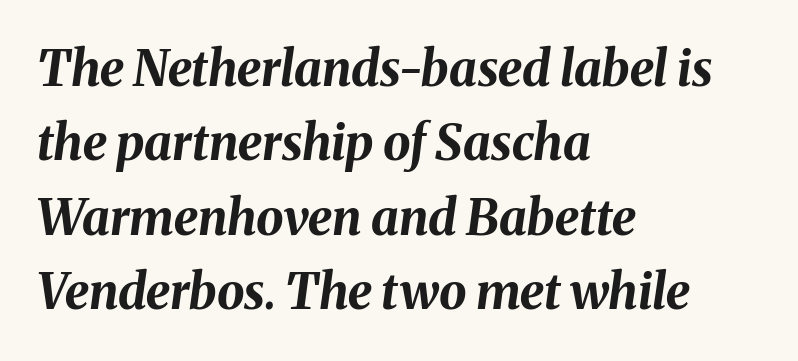
Is this a fixed-width face? No — the glyphs have proportional, varying widths. A bare baseline throughout the passage. Interline gaps are of average width in this sample. The font's italic variant was chosen for this text. Compared with typical body copy, the letter spacing here is the same.
